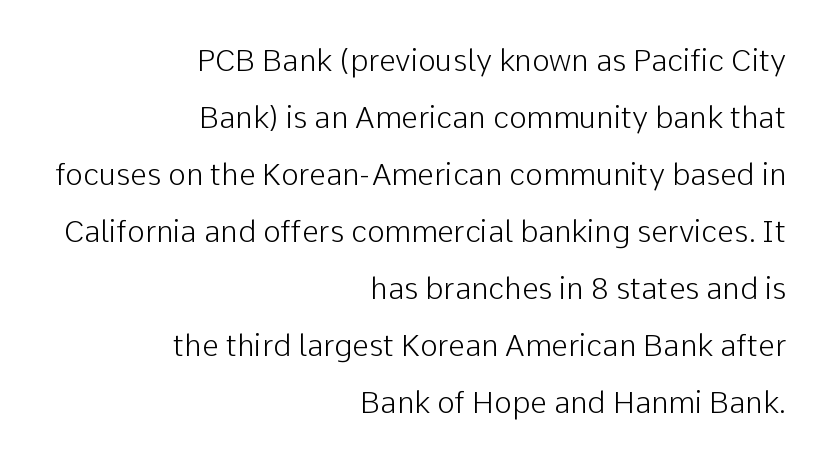
The image shows 30 px light sans-serif type, upright; set right-aligned, loose line spacing (1.9x), normal letter spacing, not underlined; low stroke contrast and a medium x-height.
